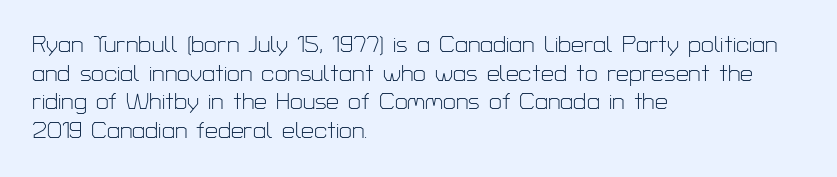
Q: Is the text bold? A: No.
Q: Is the text italic (slanted)? A: No, it is upright.
Q: Is the text underlined? A: No.
Q: How is the paragraph aligned? A: Left-aligned.
Q: Is the spacing between letters normal or unusually wide? A: Normal.
Q: Is the spacing between lines tight, normal or loose? A: Normal.
